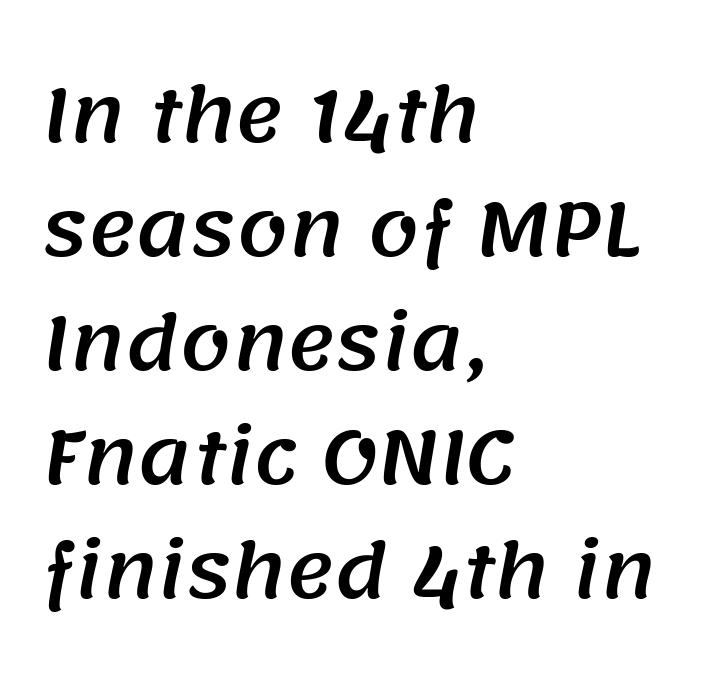
The lines in this sample share a left origin and differ only in where they stop. The specimen omits any rule beneath the text block's lines. The space between consecutive lines is moderate. This rendering employs a face without finishing strokes, i.e., a sans-serif. The letters advance in unequal steps, a hallmark of proportional type.
